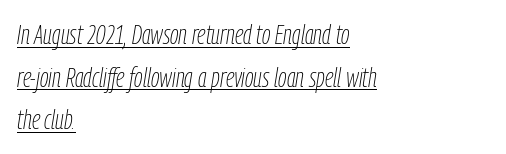
The rendering uses a moderate line-height, typical for paragraphs. Ink coverage per letter is moderate at most. The text block is weighted toward the left margin, trailing off unevenly rightward. Words appear dense and cohesive because spacing is normal. Underlined type.
